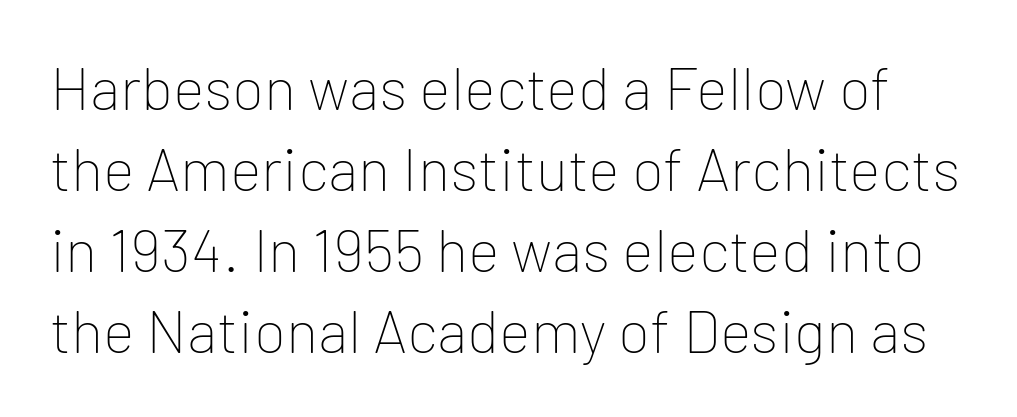
One glance says typical: line gaps are just what's usual. Stem width sits at or under what a default text font uses. Check under the words: just untouched page. Posture: vertical. Standard letterfit; no display-style spreading of the glyphs. Does the type have serifs? No, each stem ends abruptly.
